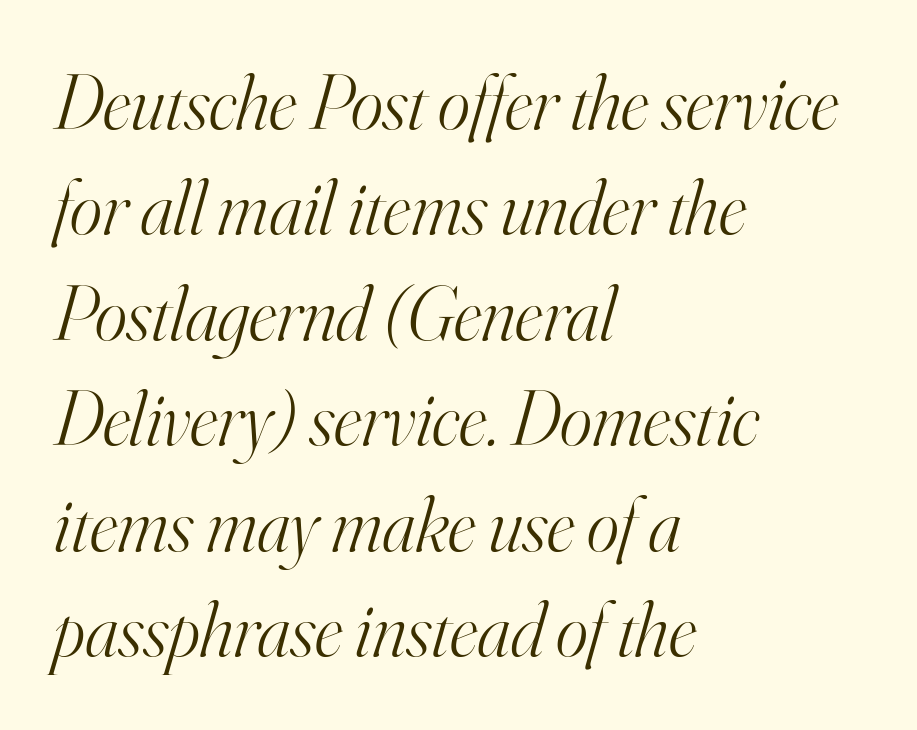
The image shows 77 px light serif type, italic (leaning right); set left-aligned, normal line spacing (1.37x), normal letter spacing, not underlined; high stroke contrast and a small x-height.
